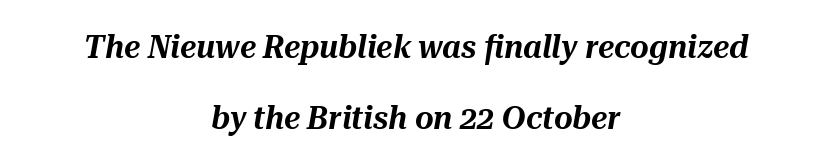
The letters advance in unequal steps, a hallmark of proportional type. Each row of text sits above clean, open space. This sample uses plain, unmodified letter spacing. Summary of vertical rhythm: relaxed, with wide interline spacing. Italic? Definitely — the glyphs are oblique.
